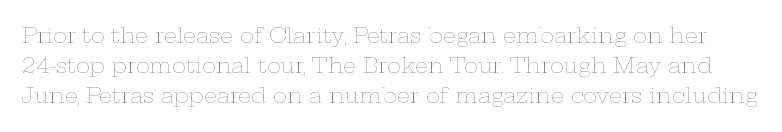
{"italic": "no", "bold": "no", "underline": "no", "line_spacing": "normal", "line_spacing_ratio": 1.44, "letter_spacing": "normal", "letter_spacing_em": 0.0, "glyph_px": 21}
